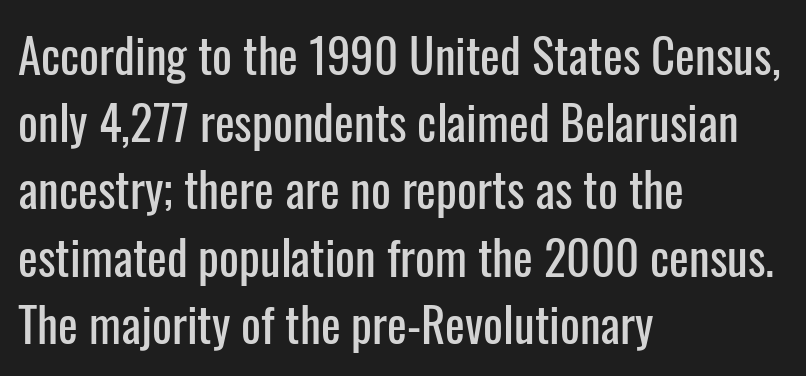
Glyph-to-glyph distance matches everyday printed text. Every character sits straight up, as roman type does. Line spacing here is normal. Letterform terminals end flat and unadorned throughout the passage. Proportional: the letters do not fall into vertical columns. The text block is weighted toward the left margin, trailing off unevenly rightward.
